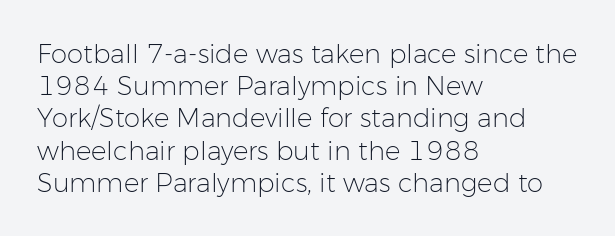
Q: Is the text bold? A: No.
Q: Is the text italic (slanted)? A: No, it is upright.
Q: Is the text underlined? A: No.
Q: How is the paragraph aligned? A: Left-aligned.
Q: Is the spacing between letters normal or unusually wide? A: Normal.
